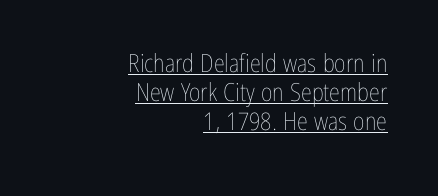
Q: Is the text bold? A: No.
Q: Is the text italic (slanted)? A: No, it is upright.
Q: Is the text underlined? A: Yes.
Q: How is the paragraph aligned? A: Right-aligned.
Q: Is the spacing between letters normal or unusually wide? A: Normal.
